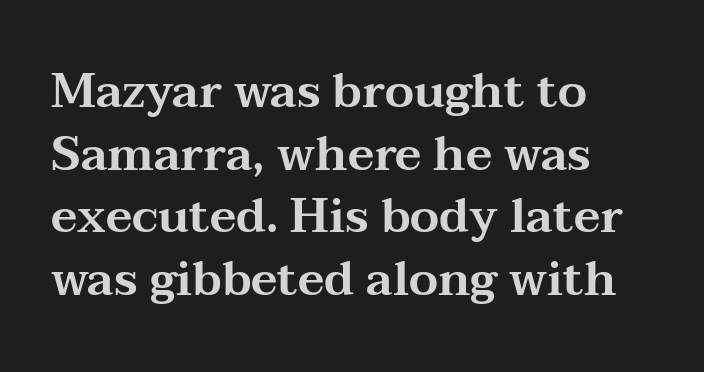
Q: Is the text italic (slanted)? A: No, it is upright.
Q: Is the typeface a serif or a sans-serif typeface? A: Serif.
Q: Is the text underlined? A: No.
Q: How is the paragraph aligned? A: Left-aligned.
Q: Is the spacing between letters normal or unusually wide? A: Normal.
Q: Is the spacing between lines tight, normal or loose? A: Normal.
Q: Width (condensed, normal, or wide)? A: Wide.
Q: Stroke contrast? A: Medium.
Q: x-height? A: Medium.
Q: Monospaced? A: No.
